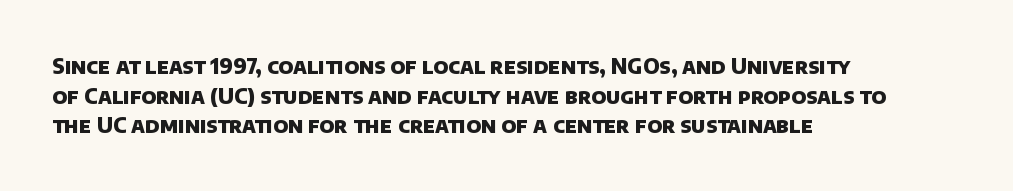
Q: Is the text bold? A: Yes.
Q: Is the text underlined? A: No.
Q: How is the paragraph aligned? A: Left-aligned.
Q: Is the spacing between letters normal or unusually wide? A: Normal.
Q: Is the spacing between lines tight, normal or loose? A: Normal.
